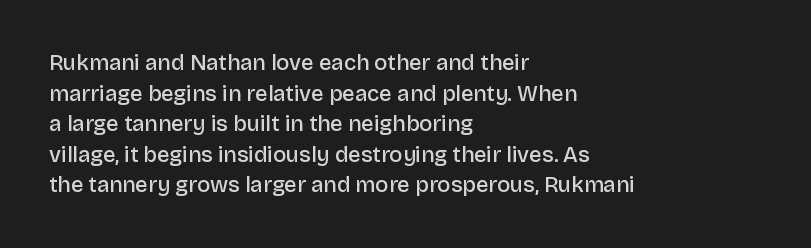
When letters stand straight like this, we call the style roman or upright. The space beneath each line is pristine and unruled. Horizontal alignment here is leftward, the default for most running prose. The gaps between neighbouring characters are ordinary and unremarkable. Students, this is semibold: more ink than regular, less than bold.
